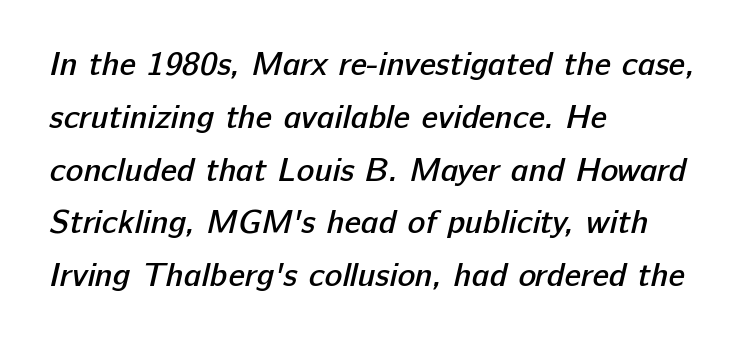
{"serif": "no", "bold": "semi", "weight": "semibold", "width": "normal", "stroke_contrast": "low", "x_height": "medium", "monospaced": "no", "underline": "no", "align": "left", "line_spacing": "normal", "line_spacing_ratio": 1.6, "letter_spacing": "normal", "letter_spacing_em": 0.0, "glyph_px": 33}
